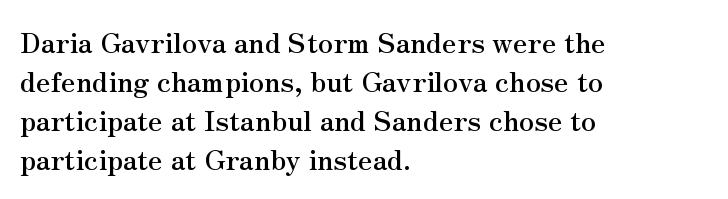
Q: Is the text italic (slanted)? A: No, it is upright.
Q: Is the typeface a serif or a sans-serif typeface? A: Serif.
Q: Is the text underlined? A: No.
Q: How is the paragraph aligned? A: Left-aligned.
Q: Is the spacing between letters normal or unusually wide? A: Normal.
Q: Is the spacing between lines tight, normal or loose? A: Normal.
Q: Width (condensed, normal, or wide)? A: Normal.
Q: Stroke contrast? A: Medium.
Q: x-height? A: Small.
Q: Monospaced? A: No.
